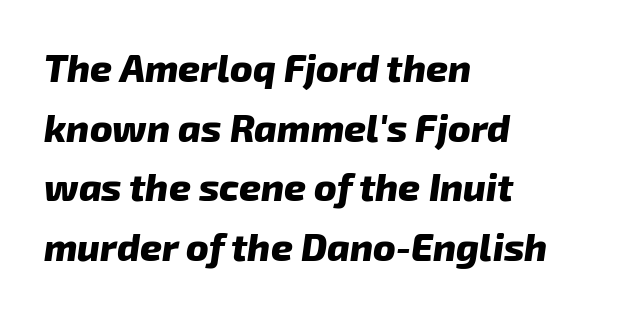
The image shows 38 px heavy type, italic (leaning right); set left-aligned, normal line spacing (1.57x), normal letter spacing, not underlined; low stroke contrast and a medium x-height.
